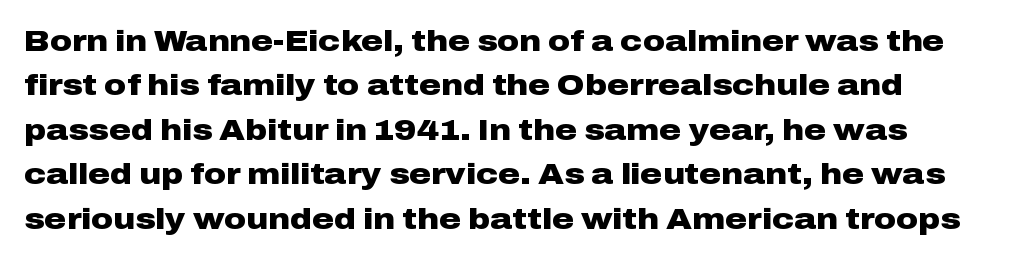
The image shows 30 px heavy, wide sans-serif type, upright; set normal line spacing (1.48x), normal letter spacing, not underlined; low stroke contrast and a medium x-height.
